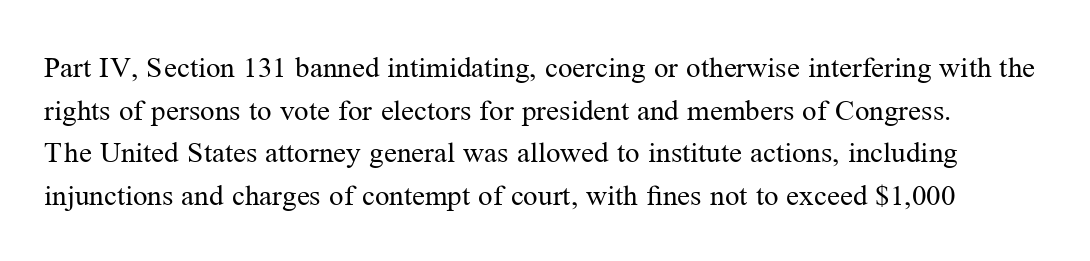
Is the stroke heavy? The answer is a plain regular-or-lighter. Style check: upright. Check the space under the baseline: it is left empty. Regular leading.
